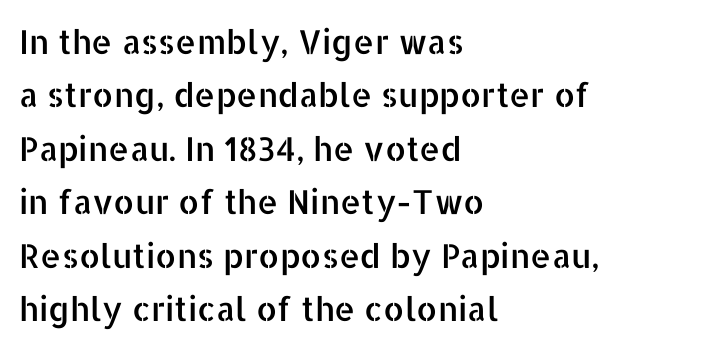
Q: Is the text italic (slanted)? A: No, it is upright.
Q: Is the typeface a serif or a sans-serif typeface? A: Sans-serif.
Q: Is the text underlined? A: No.
Q: How is the paragraph aligned? A: Left-aligned.
Q: Is the spacing between letters normal or unusually wide? A: Normal.
Q: Is the spacing between lines tight, normal or loose? A: Normal.
Q: Width (condensed, normal, or wide)? A: Normal.
Q: Stroke contrast? A: Low.
Q: x-height? A: Medium.
Q: Monospaced? A: No.
